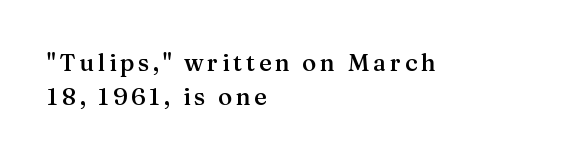
{"italic": "no", "bold": "semi", "underline": "no", "align": "left", "line_spacing": "normal", "line_spacing_ratio": 1.41, "glyph_px": 24}
